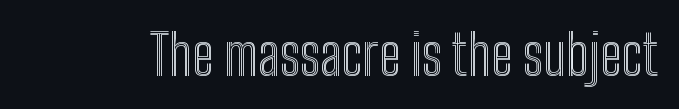
The image shows 55 px condensed type, upright; set normal letter spacing, not underlined; a medium x-height.
